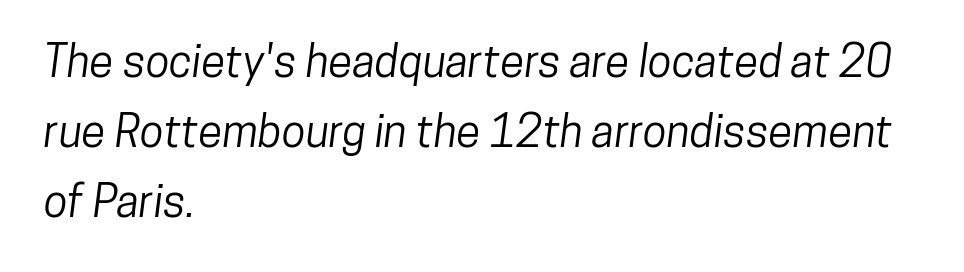
{"serif": "no", "width": "condensed", "stroke_contrast": "low", "x_height": "medium", "monospaced": "no", "underline": "no", "align": "left", "line_spacing": "normal", "line_spacing_ratio": 1.59, "letter_spacing": "normal", "letter_spacing_em": 0.0, "glyph_px": 44}
